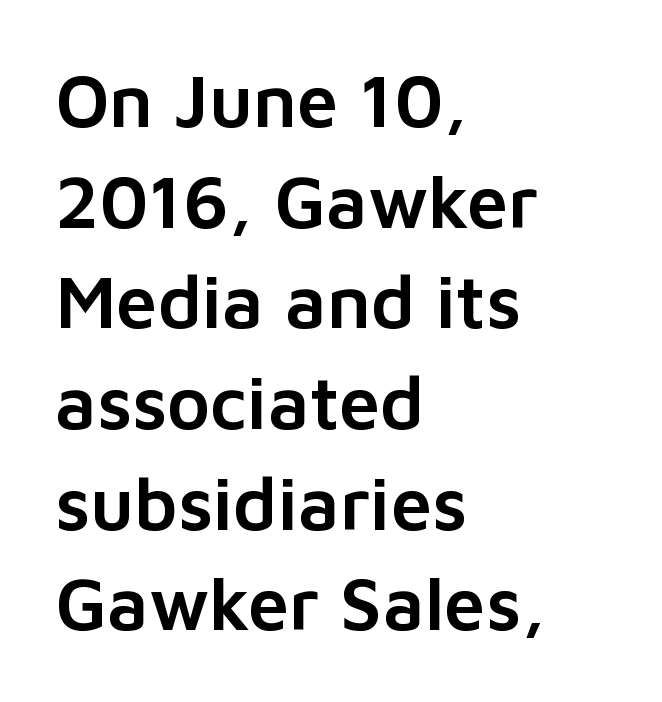
Q: Is the text italic (slanted)? A: No, it is upright.
Q: Is the typeface a serif or a sans-serif typeface? A: Sans-serif.
Q: Is the text underlined? A: No.
Q: How is the paragraph aligned? A: Left-aligned.
Q: Is the spacing between letters normal or unusually wide? A: Normal.
Q: Is the spacing between lines tight, normal or loose? A: Normal.
Q: Width (condensed, normal, or wide)? A: Normal.
Q: Stroke contrast? A: Low.
Q: x-height? A: Medium.
Q: Monospaced? A: No.
